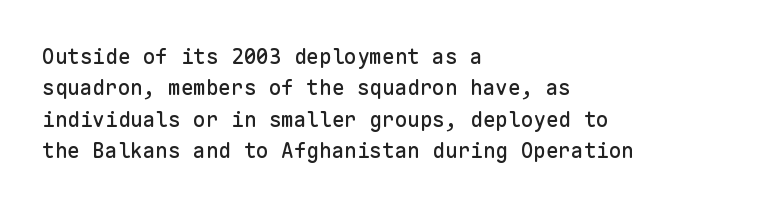
{"italic": "no", "underline": "no", "align": "left", "line_spacing": "normal", "line_spacing_ratio": 1.5, "letter_spacing": "normal", "letter_spacing_em": 0.0, "glyph_px": 21}
